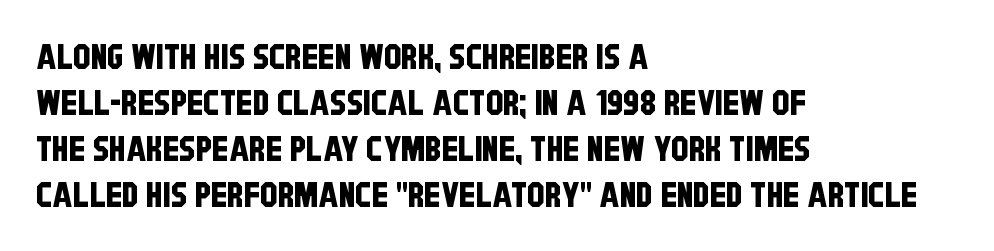
{"serif": "no", "width": "condensed", "stroke_contrast": "low", "x_height": "large", "monospaced": "no", "underline": "no", "align": "left", "line_spacing": "normal", "line_spacing_ratio": 1.31, "letter_spacing": "normal", "letter_spacing_em": 0.0, "glyph_px": 35}
